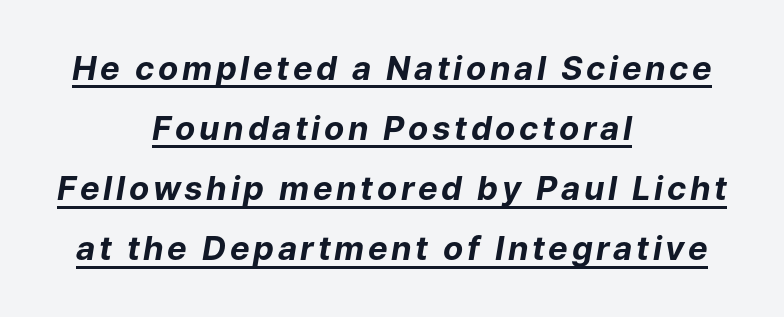
Q: Is the text bold? A: Yes.
Q: Is the text italic (slanted)? A: Yes, it leans right by about 9 degrees.
Q: Is the text underlined? A: Yes.
Q: How is the paragraph aligned? A: Centered.
Q: Width (condensed, normal, or wide)? A: Normal.
Q: Stroke contrast? A: Low.
Q: x-height? A: Medium.
Q: Monospaced? A: No.
